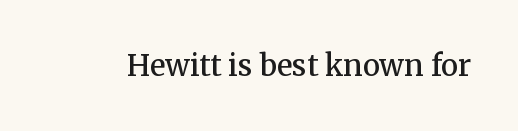
Unlike italic type, these characters show no tilt at all. Between one letter and the next there's only the usual sliver of space. The passage shown is typeset with a serif family. The letters advance in unequal steps, a hallmark of proportional type.
